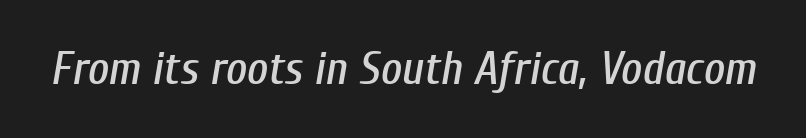
The image shows 46 px condensed type, italic (leaning right); set normal letter spacing, not underlined; low stroke contrast and a medium x-height.
